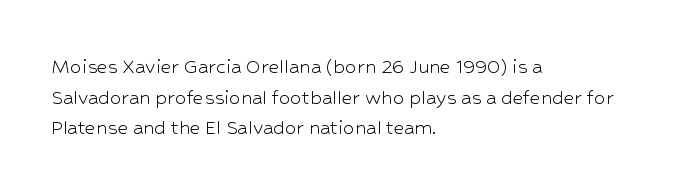
The image shows 23 px text type, upright; set left-aligned, normal line spacing (1.33x), normal letter spacing, not underlined.
